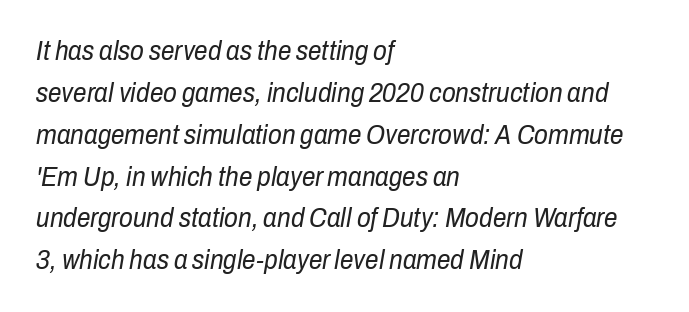
{"italic": "yes", "lean": "right", "slant_degrees": 10, "bold": "no", "underline": "no", "align": "left", "line_spacing": "normal", "line_spacing_ratio": 1.55, "letter_spacing": "normal", "letter_spacing_em": 0.0, "glyph_px": 27}
